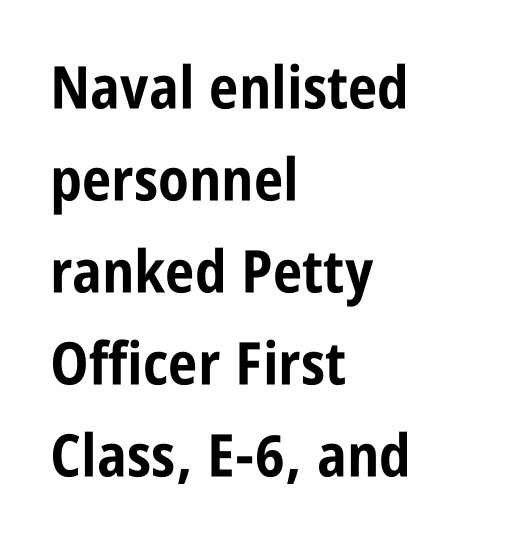
{"serif": "no", "italic": "no", "bold": "yes", "weight": "bold", "width": "condensed", "stroke_contrast": "low", "x_height": "large", "monospaced": "no", "underline": "no", "align": "left", "line_spacing": "normal", "line_spacing_ratio": 1.56, "letter_spacing": "normal", "letter_spacing_em": 0.0, "glyph_px": 59}
